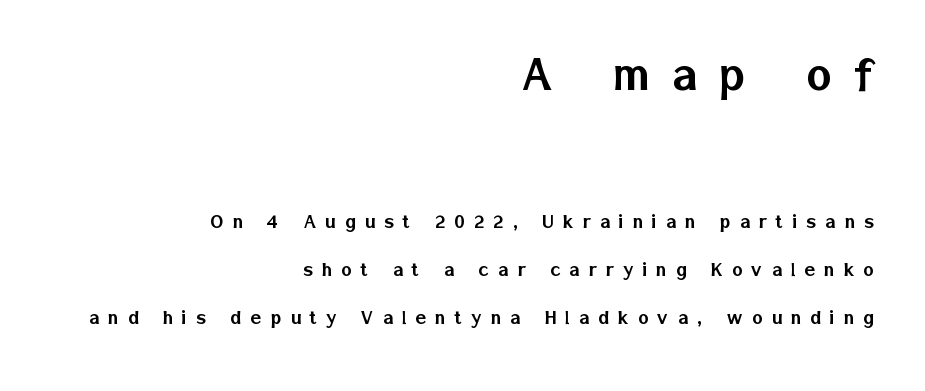
Q: Is the text italic (slanted)? A: No, it is upright.
Q: Is the typeface a serif or a sans-serif typeface? A: Sans-serif.
Q: Is the text underlined? A: No.
Q: How is the paragraph aligned? A: Right-aligned.
Q: Is the spacing between letters normal or unusually wide? A: Unusually wide.
Q: Is the spacing between lines tight, normal or loose? A: Loose.
Q: Which block of text is set in a larger size, the first (top) or the second (bottom)? A: The first (top) one.
Q: Width (condensed, normal, or wide)? A: Normal.
Q: Stroke contrast? A: Low.
Q: x-height? A: Medium.
Q: Monospaced? A: No.
